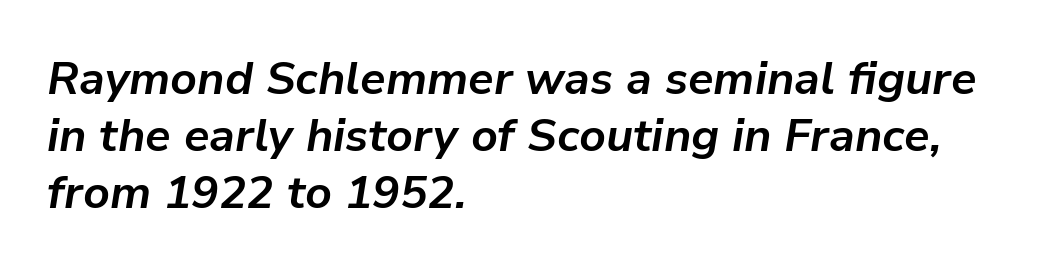
The image shows 46 px bold type, italic (leaning right); set left-aligned, line spacing 1.24x, normal letter spacing, not underlined; low stroke contrast and a medium x-height.
